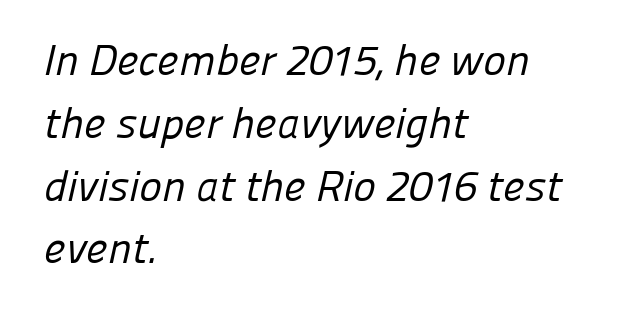
The block of text has a typical density, with ordinary space between rows. The baseline area is clear. Each letter keeps its own natural width here, so spacing adapts to shape. Caption: face not bold, strokes unweighted.
